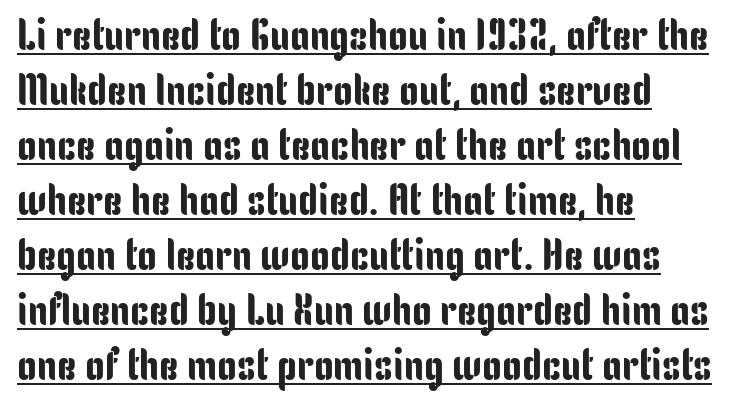
Q: Is the text italic (slanted)? A: No, it is upright.
Q: Is the typeface a serif or a sans-serif typeface? A: Sans-serif.
Q: Is the text underlined? A: Yes.
Q: How is the paragraph aligned? A: Left-aligned.
Q: Is the spacing between letters normal or unusually wide? A: Normal.
Q: Is the spacing between lines tight, normal or loose? A: Normal.
Q: Width (condensed, normal, or wide)? A: Condensed.
Q: Stroke contrast? A: Low.
Q: x-height? A: Medium.
Q: Monospaced? A: No.
